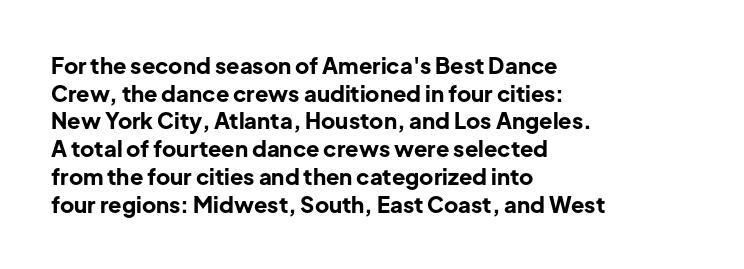
Q: Is the text bold? A: Yes.
Q: Is the text italic (slanted)? A: No, it is upright.
Q: Is the text underlined? A: No.
Q: How is the paragraph aligned? A: Left-aligned.
Q: Is the spacing between letters normal or unusually wide? A: Normal.
Q: Is the spacing between lines tight, normal or loose? A: Normal.
